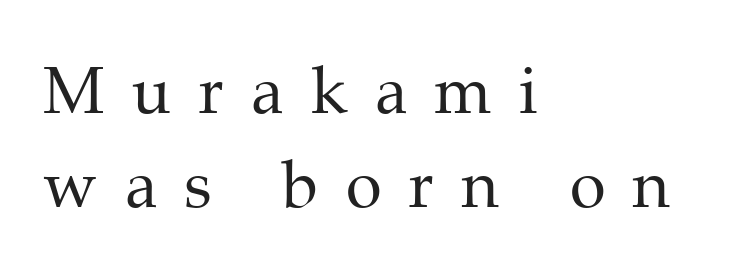
{"serif": "yes", "italic": "no", "bold": "no", "weight": "regular", "width": "normal", "stroke_contrast": "medium", "x_height": "medium", "monospaced": "no", "underline": "no", "align": "left", "line_spacing": "normal", "line_spacing_ratio": 1.44, "letter_spacing": "wide", "letter_spacing_em": 0.42, "glyph_px": 65}
